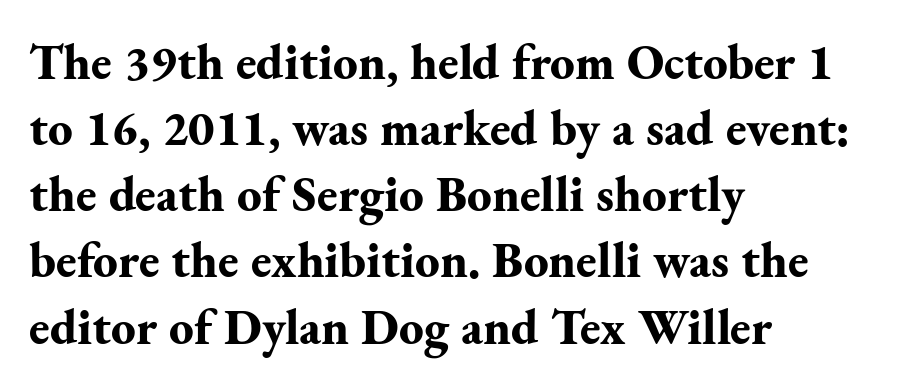
This sample uses an upright cut, with every glyph sitting square on the baseline. Compared with typical paragraphs, the rows here are spaced about the same. The typesetter chose a ragged-right arrangement here. Spacing verdict: proportional, widths tailored to each character.
